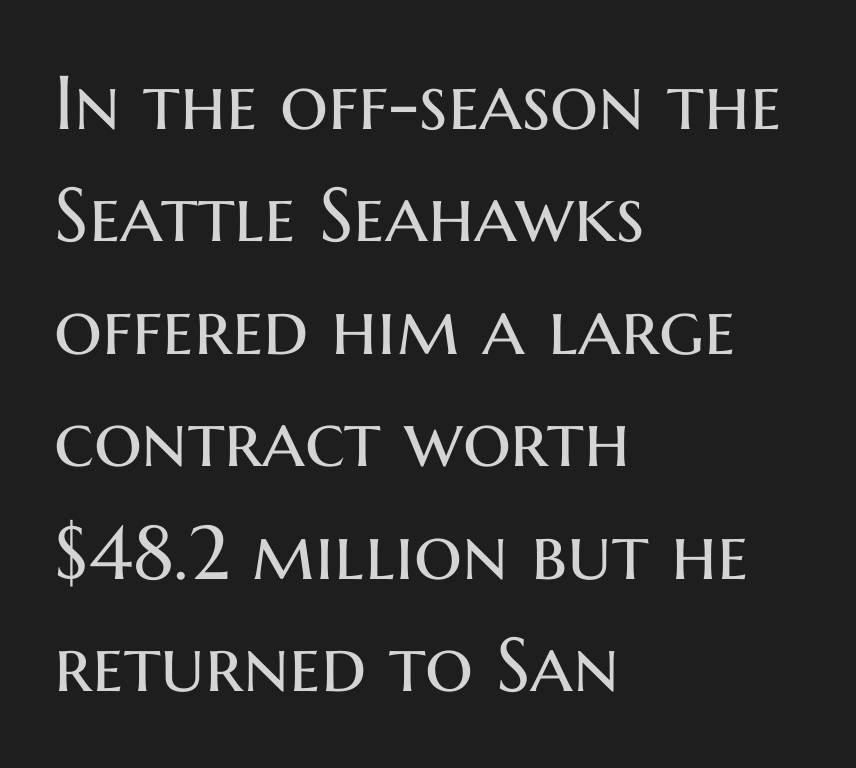
Q: Is the text bold? A: No.
Q: Is the text italic (slanted)? A: No, it is upright.
Q: Is the typeface a serif or a sans-serif typeface? A: Sans-serif.
Q: Is the text underlined? A: No.
Q: How is the paragraph aligned? A: Left-aligned.
Q: Is the spacing between letters normal or unusually wide? A: Normal.
Q: Is the spacing between lines tight, normal or loose? A: Normal.
Q: Width (condensed, normal, or wide)? A: Normal.
Q: Stroke contrast? A: Medium.
Q: x-height? A: Medium.
Q: Monospaced? A: No.
